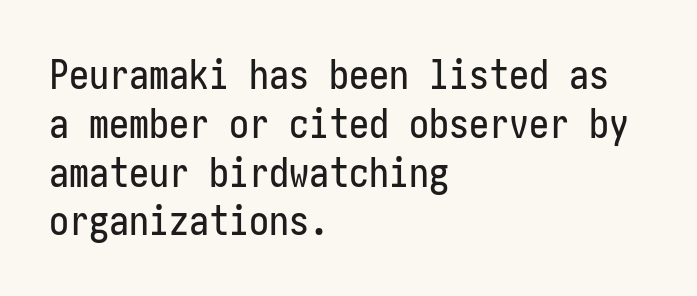
The image shows 40 px condensed sans-serif type, upright; set left-aligned, line spacing 1.22x, normal letter spacing, not underlined; low stroke contrast and a medium x-height.
